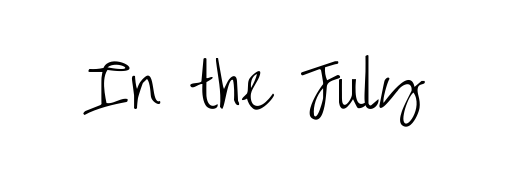
The image shows 59 px light, condensed sans-serif type, upright; set centered, normal letter spacing, not underlined; low stroke contrast and a large x-height.
